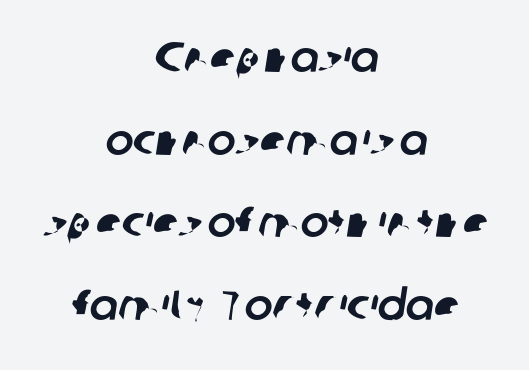
Q: Is the typeface a serif or a sans-serif typeface? A: Sans-serif.
Q: Is the text underlined? A: No.
Q: How is the paragraph aligned? A: Centered.
Q: Is the spacing between letters normal or unusually wide? A: Normal.
Q: Is the spacing between lines tight, normal or loose? A: Loose.
Q: Width (condensed, normal, or wide)? A: Normal.
Q: Stroke contrast? A: Low.
Q: x-height? A: Medium.
Q: Monospaced? A: No.
